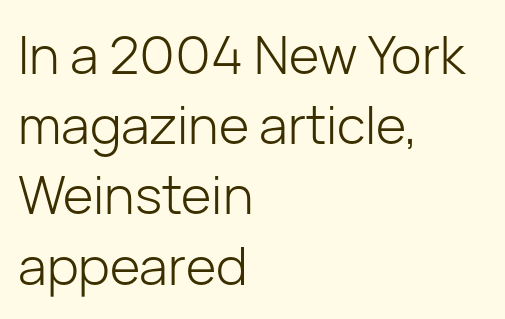
The image shows 52 px light sans-serif type, upright; set left-aligned, normal line spacing (1.35x), normal letter spacing, not underlined; low stroke contrast and a medium x-height.
